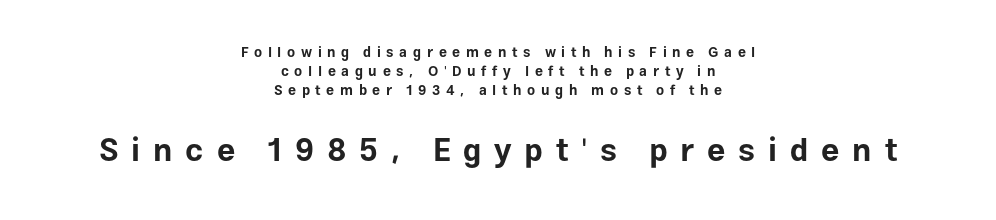
Q: Is the text bold? A: Yes.
Q: Is the text italic (slanted)? A: No, it is upright.
Q: Is the typeface a serif or a sans-serif typeface? A: Sans-serif.
Q: Is the text underlined? A: No.
Q: How is the paragraph aligned? A: Centered.
Q: Is the spacing between letters normal or unusually wide? A: Unusually wide.
Q: Is the spacing between lines tight, normal or loose? A: Normal.
Q: Which block of text is set in a larger size, the first (top) or the second (bottom)? A: The second (bottom) one.
Q: Width (condensed, normal, or wide)? A: Normal.
Q: Stroke contrast? A: Low.
Q: x-height? A: Medium.
Q: Monospaced? A: No.
